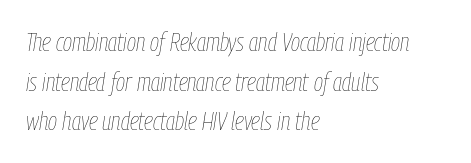
The glyphs look as if they've been sheared to an angle. Does the leading feel generous? No, just average. Honestly, there is no underline to notice here at all. This is not heavy type; no bold has been used. This sample is left-justified, so line endings fall wherever the words run out. You could call the tracking neutral — neither tight nor loose.
